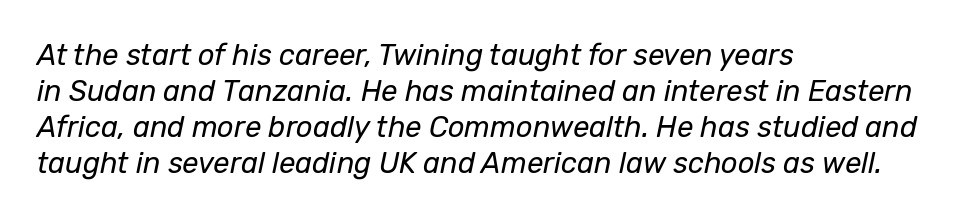
Nobody touched the tracking dial on this one. The letters look calm and open, with moderate or lighter stems. The words here are not underlined. Looks like regular typesetting: each glyph gets only the width it needs. The passage is arranged the way most books set body copy — flush left. When letters slant like this, we call the style italic.
